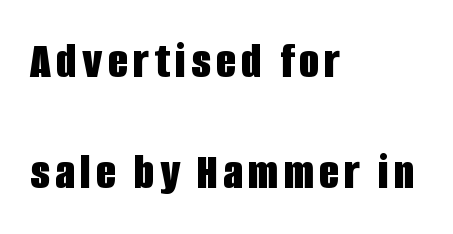
{"serif": "no", "italic": "no", "bold": "yes", "weight": "bold", "width": "condensed", "stroke_contrast": "low", "x_height": "large", "monospaced": "no", "underline": "no", "align": "left", "line_spacing": "loose", "line_spacing_ratio": 2.13, "glyph_px": 52}
